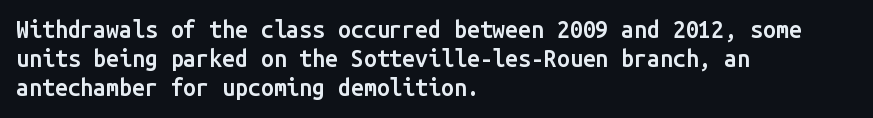
These lines keep a tight, regular rhythm from letter to letter. Horizontally, the lines are justified to the leading edge only. Normally led — the rows are evenly, conventionally spaced. The axis of the letterforms is exactly vertical. Bold? Not quite — semibold, heavier than regular but stopping short.
